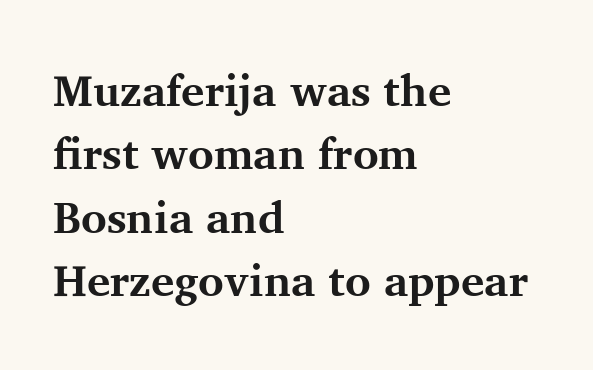
Q: Is the text bold? A: Yes.
Q: Is the text italic (slanted)? A: No, it is upright.
Q: Is the typeface a serif or a sans-serif typeface? A: Serif.
Q: Is the text underlined? A: No.
Q: How is the paragraph aligned? A: Left-aligned.
Q: Is the spacing between letters normal or unusually wide? A: Normal.
Q: Is the spacing between lines tight, normal or loose? A: Normal.
Q: Width (condensed, normal, or wide)? A: Normal.
Q: Stroke contrast? A: Medium.
Q: x-height? A: Medium.
Q: Monospaced? A: No.
